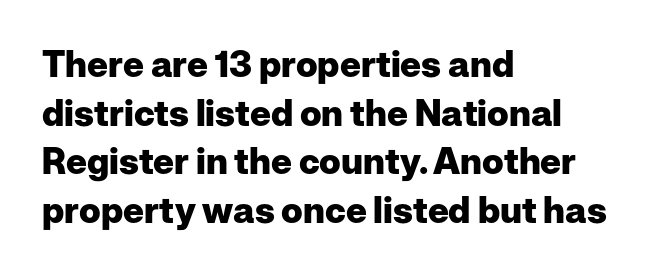
{"serif": "no", "italic": "no", "bold": "yes", "weight": "heavy", "width": "normal", "stroke_contrast": "low", "x_height": "medium", "monospaced": "no", "underline": "no", "align": "left", "line_spacing": "normal", "line_spacing_ratio": 1.35, "letter_spacing": "normal", "letter_spacing_em": 0.0, "glyph_px": 36}
